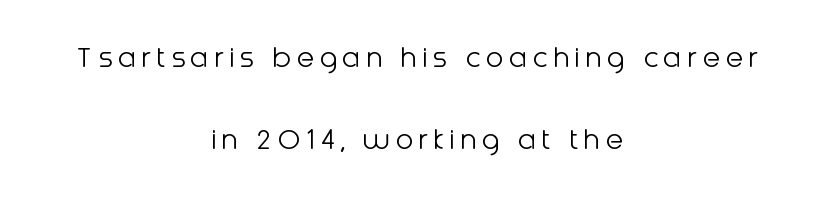
{"serif": "no", "italic": "no", "bold": "no", "weight": "light", "width": "normal", "stroke_contrast": "low", "x_height": "medium", "monospaced": "no", "underline": "no", "align": "center", "line_spacing": "loose", "line_spacing_ratio": 2.49, "glyph_px": 33}
